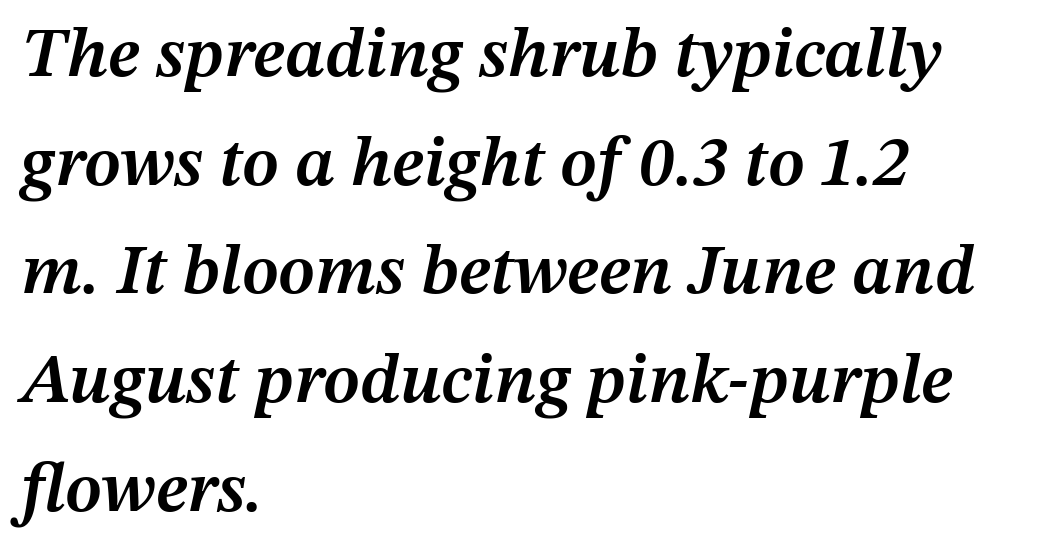
The image shows 71 px semibold type, italic (leaning right); set left-aligned, normal line spacing (1.53x), normal letter spacing, not underlined; medium stroke contrast and a medium x-height.
